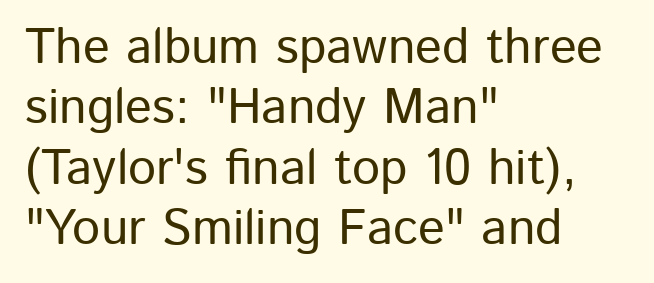
A typesetter would label this face a sans. Descenders hang freely into open space. The typography opts for an upright posture over an oblique one. Line beginnings align vertically; line endings do not. A typesetter would call this proportional, since set widths differ per character. Tracking here is standard; glyphs follow each other at the usual distance.
